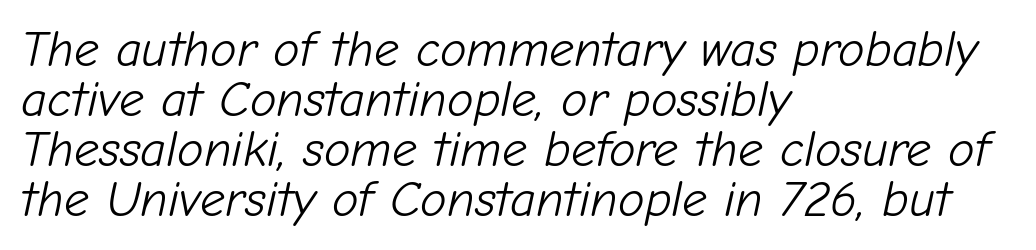
The image shows 50 px light type, italic (leaning right); set left-aligned, tight line spacing (1.0x), normal letter spacing, not underlined; low stroke contrast and a medium x-height.
